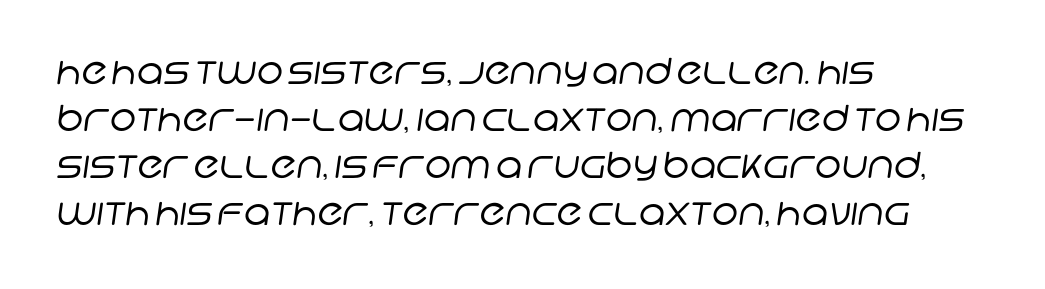
Where is the straight margin? On the left. Baseline-to-baseline distance is the conventional proportion of letter height. Glance below the letters and you will spot only blank space. There is no visible air inserted between adjacent glyphs. Here the designer chose a conventional face with non-uniform glyph widths.
